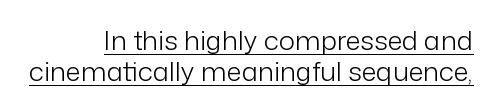
The image shows 27 px text type, upright; set right-aligned, line spacing 1.16x, normal letter spacing, underlined.
